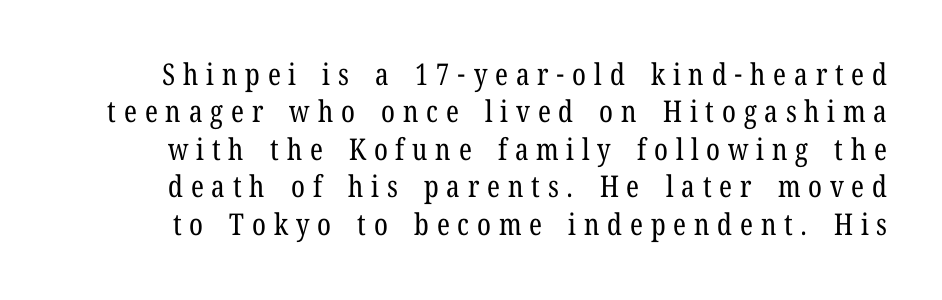
The type is letterspaced generously, with wide tracking. The typography opts for an upright posture over an oblique one. Vertical stems look standard width or narrower in stroke. Proportional: the letters do not fall into vertical columns.
